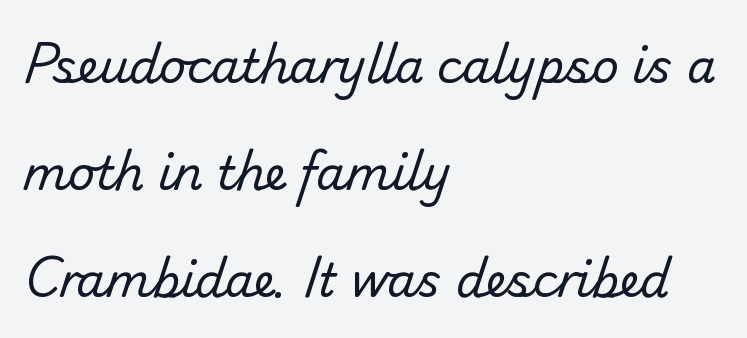
The image shows 46 px regular-weight sans-serif type; set left-aligned, loose line spacing (2.33x), normal letter spacing, not underlined; low stroke contrast and a small x-height.
